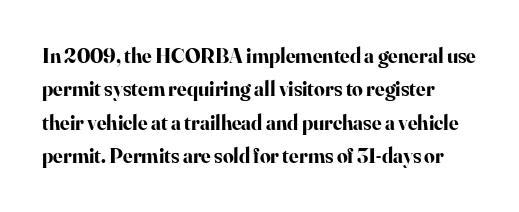
The image shows 21 px bold type, upright; set normal line spacing (1.59x), normal letter spacing, not underlined.
